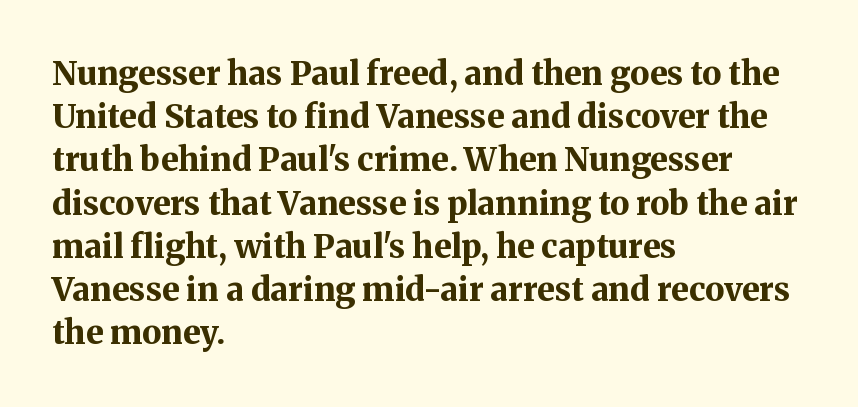
Upright lettering throughout. As a designer I'd log this as weight 700, bold. Compared with typical paragraphs, the rows here are spaced about the same. Is the block centered? No — it sits flush against the left margin. Is this a fixed-width face? No — the glyphs have proportional, varying widths.
